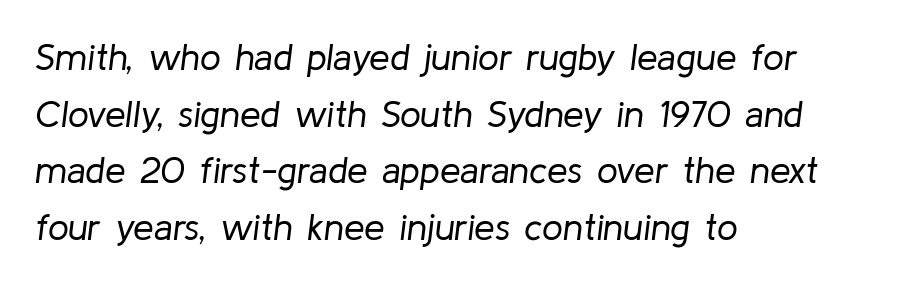
{"italic": "yes", "lean": "right", "slant_degrees": 8, "bold": "no", "weight": "regular", "width": "normal", "stroke_contrast": "low", "x_height": "medium", "monospaced": "no", "underline": "no", "align": "left", "line_spacing": "normal", "line_spacing_ratio": 1.53, "letter_spacing": "normal", "letter_spacing_em": 0.0, "glyph_px": 37}
